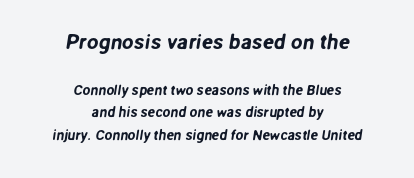
Compared with typical paragraphs, the rows here are spaced about the same. Caption: multi-line text, centered on the measure. What stands out about the letter spacing? Nothing — it is the standard amount. Plain, unruled lines of type. Scale decreases going downward across the two blocks.
